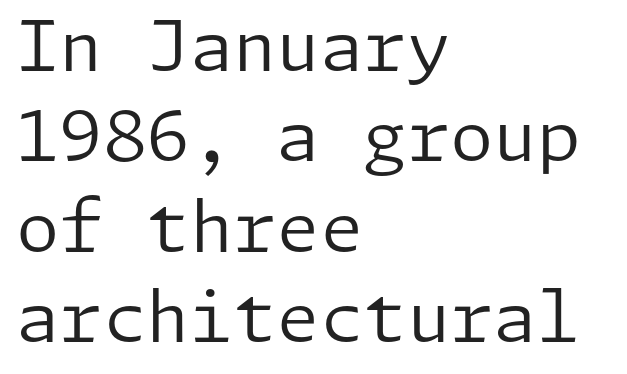
{"serif": "no", "italic": "no", "bold": "no", "weight": "regular", "width": "normal", "stroke_contrast": "low", "x_height": "medium", "underline": "no", "align": "left", "line_spacing": "normal", "line_spacing_ratio": 1.29, "letter_spacing": "normal", "letter_spacing_em": 0.0, "glyph_px": 70}
